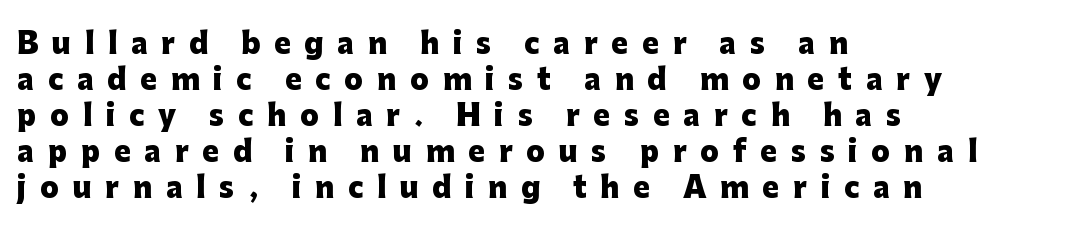
{"serif": "no", "italic": "no", "bold": "yes", "weight": "heavy", "width": "normal", "stroke_contrast": "low", "x_height": "medium", "monospaced": "no", "underline": "no", "align": "left", "line_spacing": "normal", "line_spacing_ratio": 1.29, "letter_spacing": "wide", "letter_spacing_em": 0.49, "glyph_px": 28}
